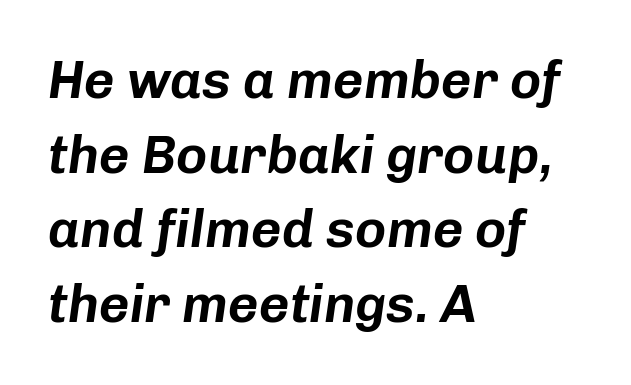
{"italic": "yes", "lean": "right", "slant_degrees": 8, "width": "normal", "stroke_contrast": "low", "x_height": "medium", "monospaced": "no", "underline": "no", "align": "left", "line_spacing": "normal", "line_spacing_ratio": 1.41, "letter_spacing": "normal", "letter_spacing_em": 0.0, "glyph_px": 53}
